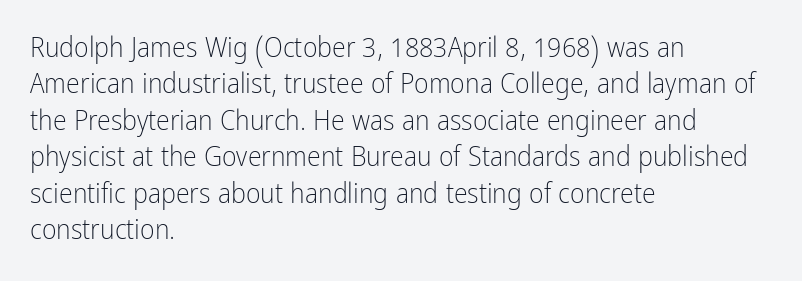
Q: Is the text bold? A: No.
Q: Is the text italic (slanted)? A: No, it is upright.
Q: Is the typeface a serif or a sans-serif typeface? A: Sans-serif.
Q: Is the text underlined? A: No.
Q: How is the paragraph aligned? A: Left-aligned.
Q: Is the spacing between letters normal or unusually wide? A: Normal.
Q: Is the spacing between lines tight, normal or loose? A: Normal.
Q: Width (condensed, normal, or wide)? A: Condensed.
Q: Stroke contrast? A: Low.
Q: x-height? A: Medium.
Q: Monospaced? A: No.
